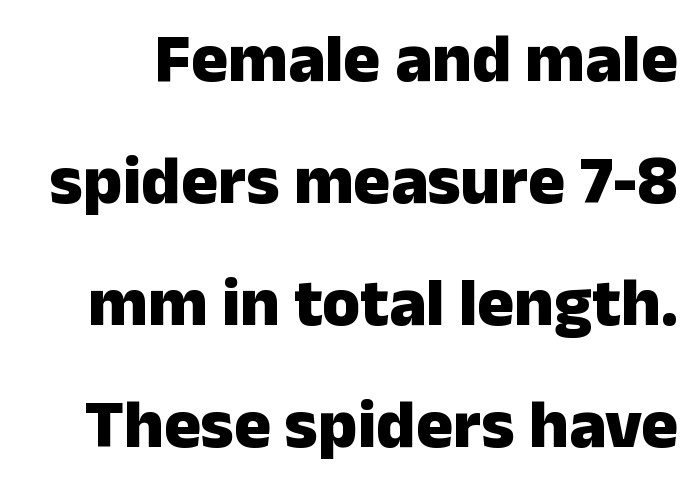
The image shows 69 px heavy sans-serif type, upright; set line spacing 1.77x, normal letter spacing, not underlined; low stroke contrast and a medium x-height.
